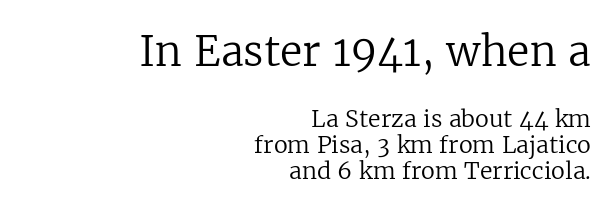
Q: Is the text bold? A: No.
Q: Is the text italic (slanted)? A: No, it is upright.
Q: Is the typeface a serif or a sans-serif typeface? A: Serif.
Q: Is the text underlined? A: No.
Q: How is the paragraph aligned? A: Right-aligned.
Q: Is the spacing between letters normal or unusually wide? A: Normal.
Q: Is the spacing between lines tight, normal or loose? A: Tight.
Q: Which block of text is set in a larger size, the first (top) or the second (bottom)? A: The first (top) one.
Q: Width (condensed, normal, or wide)? A: Normal.
Q: Stroke contrast? A: Low.
Q: x-height? A: Medium.
Q: Monospaced? A: No.
